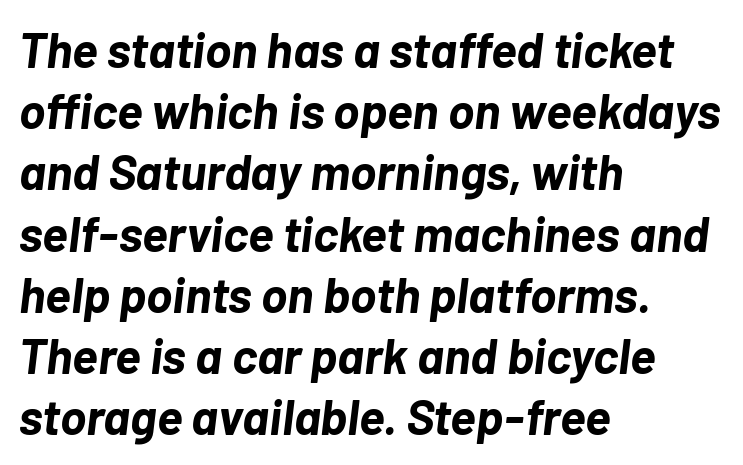
The image shows 49 px bold type, italic (leaning right); set left-aligned, normal line spacing (1.25x), normal letter spacing, not underlined; low stroke contrast and a medium x-height.
